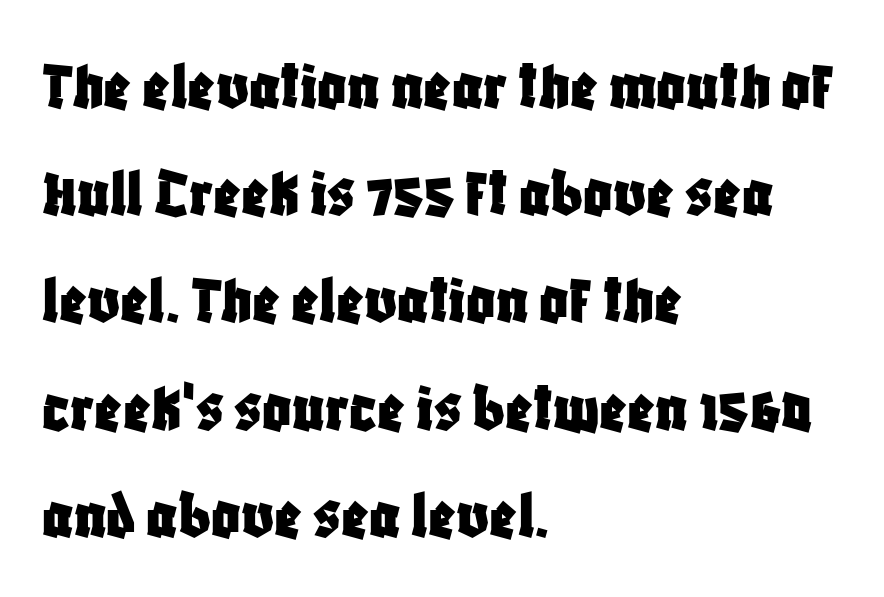
Q: Is the text italic (slanted)? A: No, it is upright.
Q: Is the typeface a serif or a sans-serif typeface? A: Sans-serif.
Q: Is the text underlined? A: No.
Q: How is the paragraph aligned? A: Left-aligned.
Q: Is the spacing between letters normal or unusually wide? A: Normal.
Q: Is the spacing between lines tight, normal or loose? A: Normal.
Q: Width (condensed, normal, or wide)? A: Condensed.
Q: Stroke contrast? A: Low.
Q: x-height? A: Large.
Q: Monospaced? A: No.
